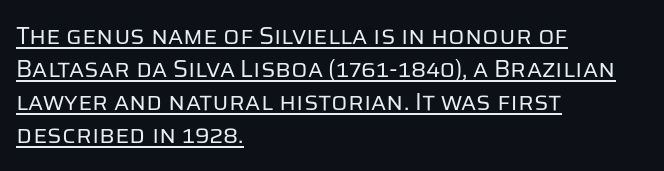
The strokes are not fattened; the text isn't bold. A classic flush-left, rag-right setting is used for this passage. Standard letterfit; no display-style spreading of the glyphs. The space between consecutive lines is moderate. Students, observe the line beneath the letters — that is underlining. Italic? Not at all — the glyphs are vertical.
